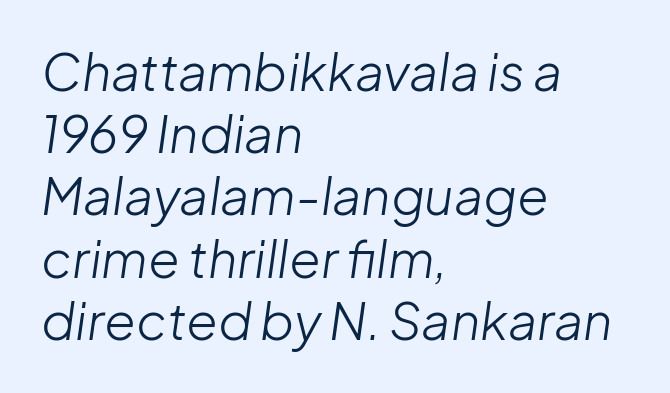
{"italic": "yes", "lean": "right", "slant_degrees": 8, "bold": "no", "weight": "light", "width": "normal", "stroke_contrast": "low", "x_height": "medium", "monospaced": "no", "underline": "no", "align": "left", "line_spacing_ratio": 1.22, "letter_spacing": "normal", "letter_spacing_em": 0.0, "glyph_px": 51}
